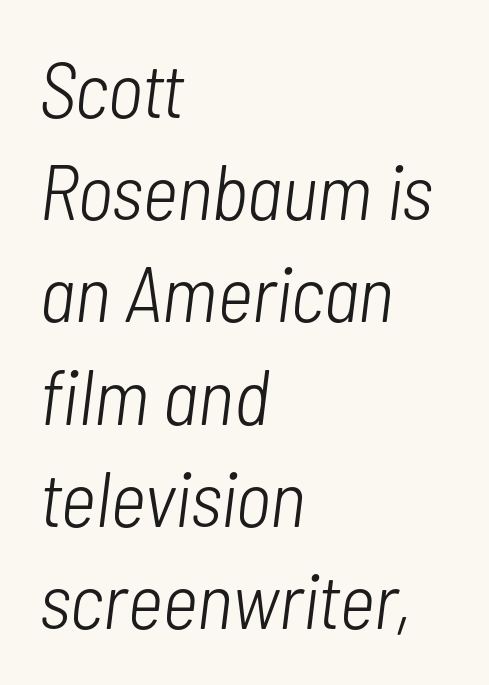
The image shows 78 px light, condensed type, italic (leaning right); set left-aligned, normal line spacing (1.31x), normal letter spacing, not underlined; low stroke contrast and a medium x-height.
